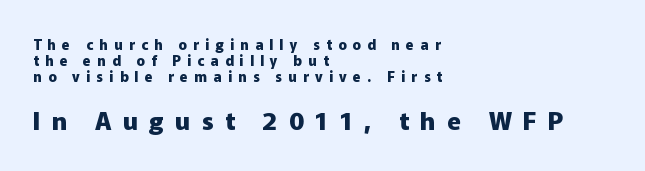
The horizontal fit of the characters is loose and conspicuously gappy. Italic? Not at all — the glyphs are vertical. On the weight axis this lands at bold, roughly 700. Clear beneath every line of the passage.
